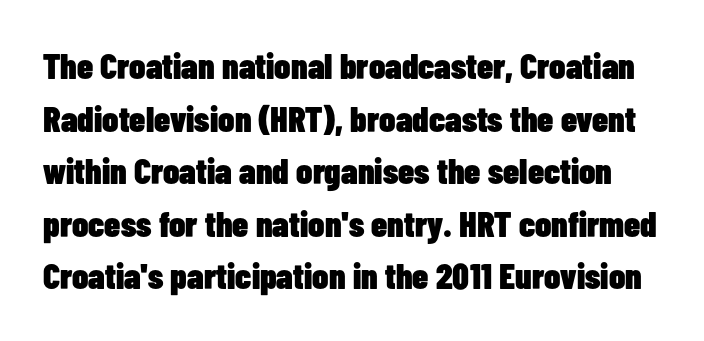
{"serif": "no", "italic": "no", "bold": "yes", "weight": "heavy", "width": "condensed", "stroke_contrast": "low", "x_height": "medium", "monospaced": "no", "underline": "no", "line_spacing": "normal", "line_spacing_ratio": 1.46, "letter_spacing": "normal", "letter_spacing_em": 0.0, "glyph_px": 36}
